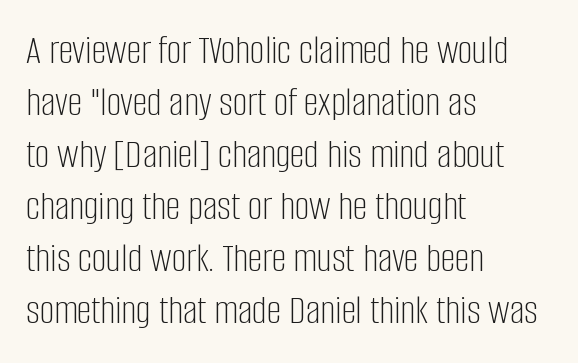
{"serif": "no", "italic": "no", "bold": "no", "weight": "light", "width": "condensed", "stroke_contrast": "low", "x_height": "large", "monospaced": "no", "underline": "no", "align": "left", "line_spacing": "normal", "line_spacing_ratio": 1.27, "letter_spacing": "normal", "letter_spacing_em": 0.0, "glyph_px": 41}
